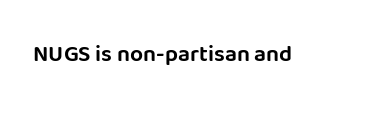
Each word holds together tightly as a unit, with standard inter-letter gaps. Posture: upright roman. The specimen omits any rule beneath the text block's lines.
